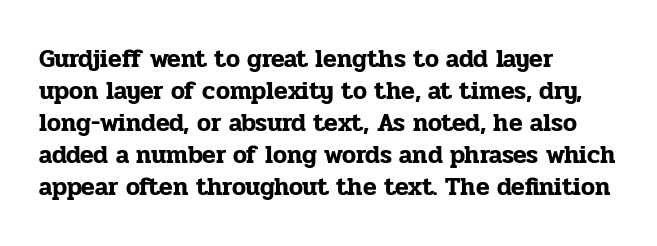
The image shows 25 px text type, upright; set left-aligned, normal line spacing (1.28x), normal letter spacing, not underlined.
